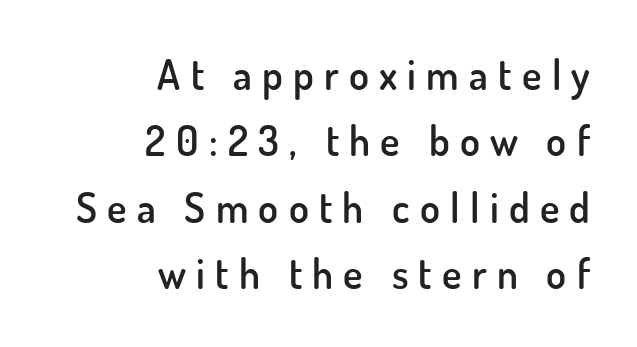
Do the letters lean? They stand straight. Stroke thickness is moderately raised; the sample reads as semibold. If you measured baseline to baseline, you'd find a middling distance. Horizontally, the lines are justified to the trailing edge only.
